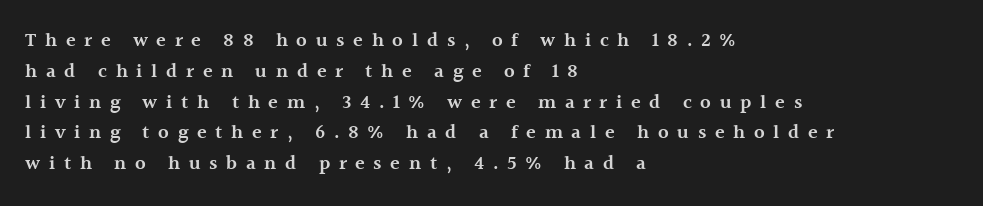
The image shows 20 px text type, upright; set left-aligned, normal line spacing (1.54x), unusually wide letter spacing (+0.43 em), not underlined.
